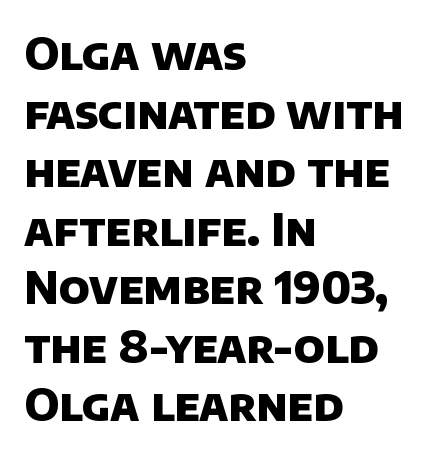
{"serif": "no", "bold": "yes", "weight": "heavy", "width": "normal", "stroke_contrast": "low", "x_height": "large", "monospaced": "no", "underline": "no", "align": "left", "line_spacing": "normal", "line_spacing_ratio": 1.33, "letter_spacing": "normal", "letter_spacing_em": 0.0, "glyph_px": 44}
